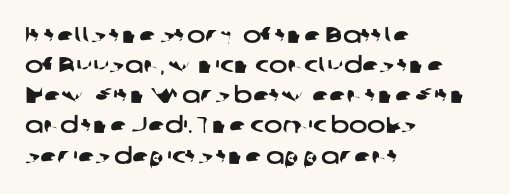
{"underline": "no", "align": "left", "line_spacing": "normal", "line_spacing_ratio": 1.37, "letter_spacing": "normal", "letter_spacing_em": 0.0, "glyph_px": 22}
